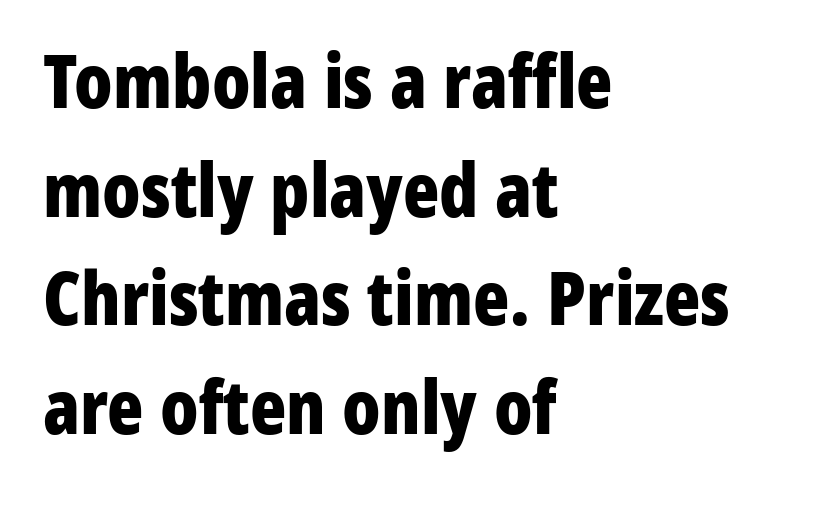
The image shows 75 px bold, condensed sans-serif type, upright; set left-aligned, normal line spacing (1.45x), normal letter spacing, not underlined; low stroke contrast and a medium x-height.
